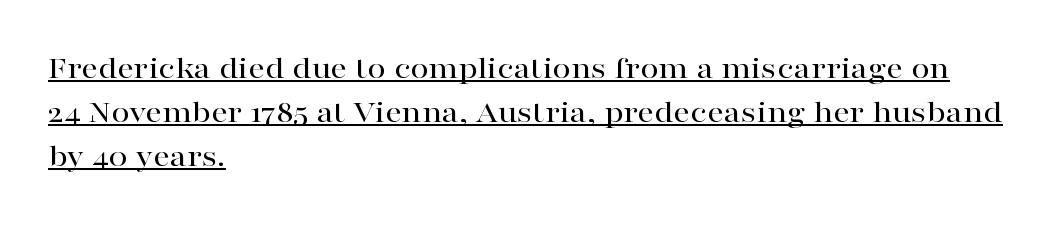
Proportional: the letters do not fall into vertical columns. This sample uses plain, unmodified letter spacing. Where is the straight margin? On the left. Vertical spacing — default. Decoration check: the copy is underlined. You can tell it's not italic because the verticals are truly vertical.
